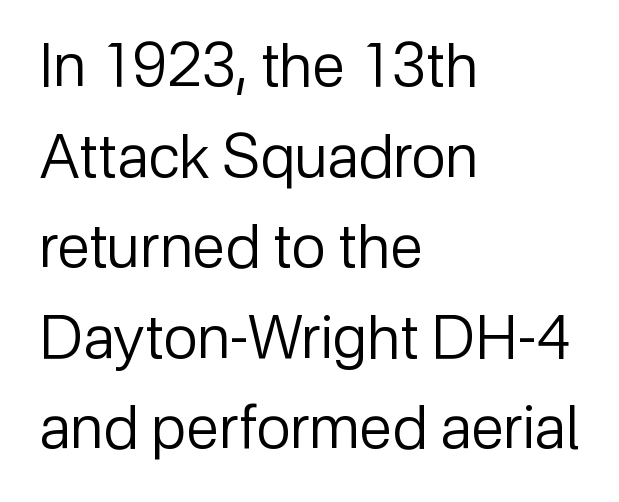
The image shows 60 px regular-weight sans-serif type, upright; set left-aligned, normal line spacing (1.51x), normal letter spacing, not underlined; low stroke contrast and a medium x-height.
